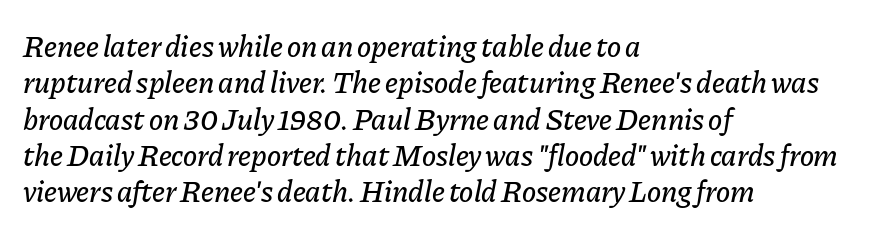
Look at the tracking — it's just the regular setting, nothing added. Is this a fixed-width face? No — the glyphs have proportional, varying widths. The zone under the glyphs is completely vacant. Does the copy run flush right? No — it runs flush left.
